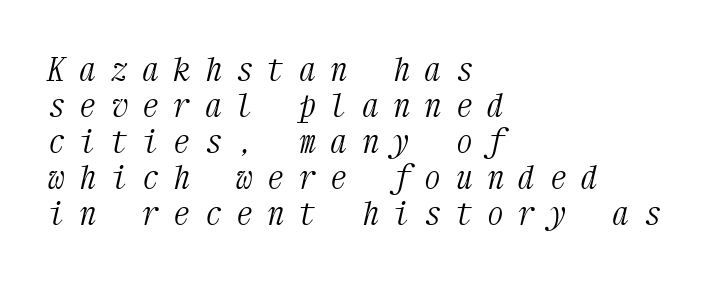
Q: Is the text bold? A: No.
Q: Is the text italic (slanted)? A: Yes, it leans right by about 12 degrees.
Q: Is the typeface a serif or a sans-serif typeface? A: Serif.
Q: Is the text underlined? A: No.
Q: How is the paragraph aligned? A: Left-aligned.
Q: Is the spacing between letters normal or unusually wide? A: Unusually wide.
Q: Is the spacing between lines tight, normal or loose? A: Tight.
Q: Width (condensed, normal, or wide)? A: Condensed.
Q: Stroke contrast? A: Medium.
Q: x-height? A: Medium.
Q: Monospaced? A: Yes.
